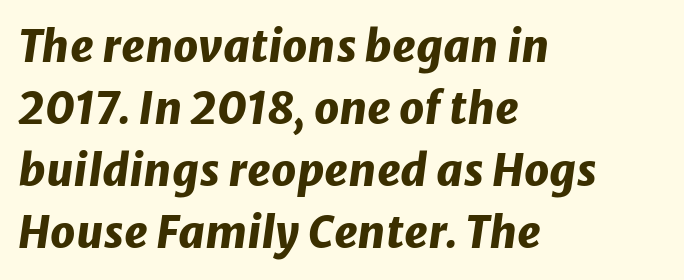
Q: Is the text bold? A: Yes.
Q: Is the text italic (slanted)? A: Yes, it leans right by about 8 degrees.
Q: Is the text underlined? A: No.
Q: How is the paragraph aligned? A: Left-aligned.
Q: Is the spacing between letters normal or unusually wide? A: Normal.
Q: Is the spacing between lines tight, normal or loose? A: Normal.
Q: Width (condensed, normal, or wide)? A: Normal.
Q: Stroke contrast? A: Low.
Q: x-height? A: Medium.
Q: Monospaced? A: No.
